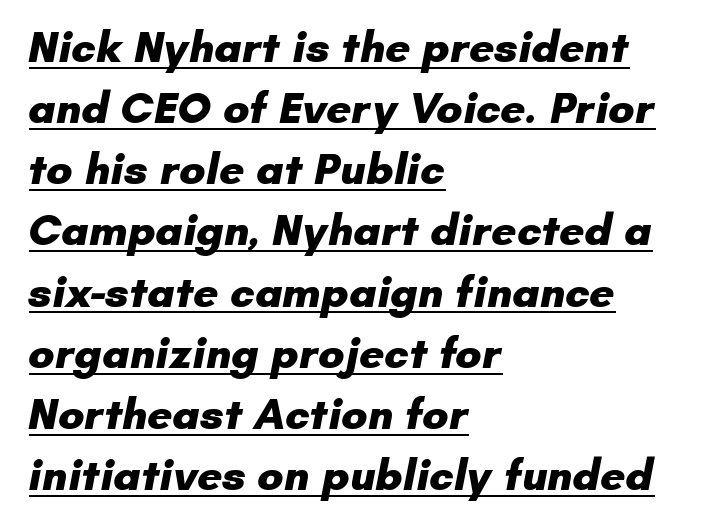
The image shows 44 px heavy sans-serif type; set left-aligned, normal line spacing (1.39x), normal letter spacing, underlined; low stroke contrast and a small x-height.
